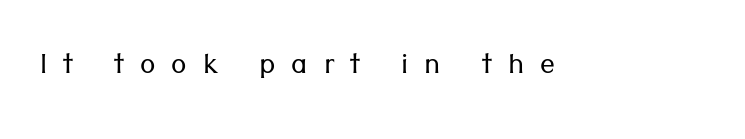
{"serif": "no", "italic": "no", "bold": "no", "weight": "light", "width": "normal", "stroke_contrast": "low", "x_height": "medium", "monospaced": "no", "underline": "no", "letter_spacing": "wide", "letter_spacing_em": 0.43, "glyph_px": 37}
